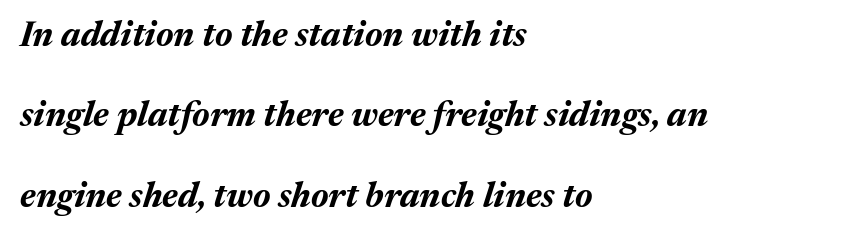
{"italic": "yes", "lean": "right", "slant_degrees": 17, "bold": "yes", "weight": "bold", "width": "normal", "stroke_contrast": "medium", "x_height": "medium", "monospaced": "no", "underline": "no", "align": "left", "line_spacing": "loose", "line_spacing_ratio": 2.3, "letter_spacing": "normal", "letter_spacing_em": 0.0, "glyph_px": 35}
